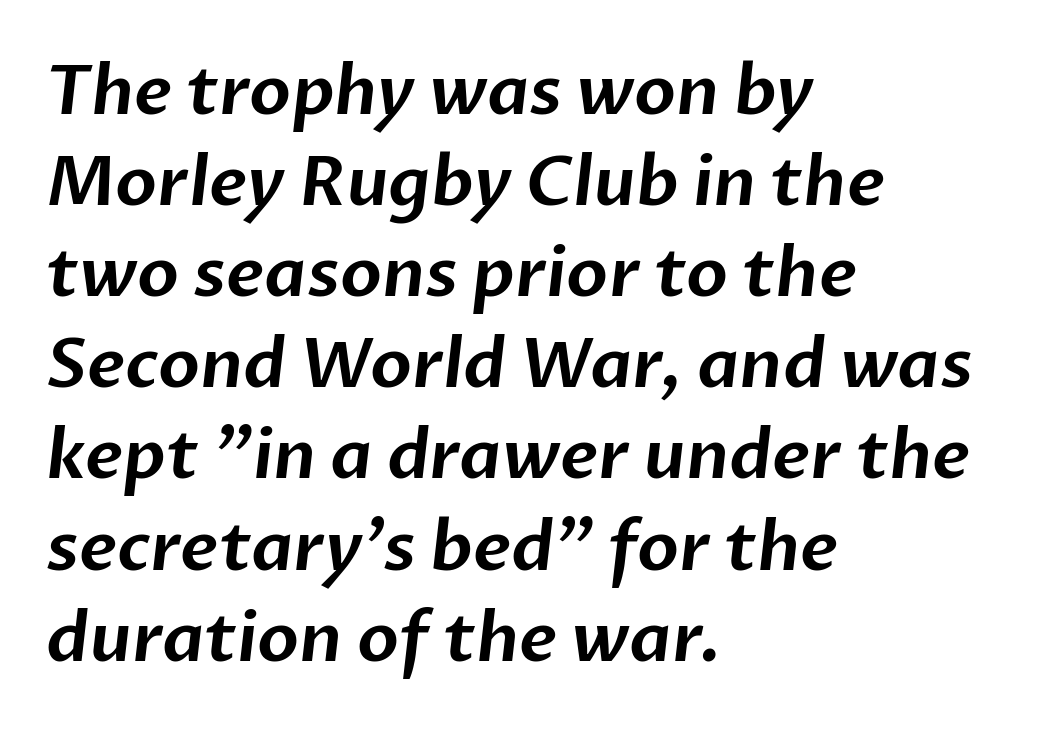
Q: Is the typeface a serif or a sans-serif typeface? A: Sans-serif.
Q: Is the text underlined? A: No.
Q: How is the paragraph aligned? A: Left-aligned.
Q: Is the spacing between letters normal or unusually wide? A: Normal.
Q: Is the spacing between lines tight, normal or loose? A: Normal.
Q: Width (condensed, normal, or wide)? A: Normal.
Q: Stroke contrast? A: Low.
Q: x-height? A: Medium.
Q: Monospaced? A: No.
